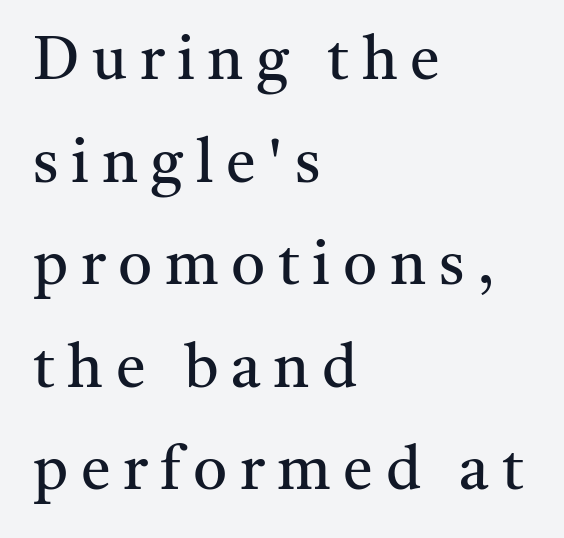
Q: Is the text bold? A: No.
Q: Is the text italic (slanted)? A: No, it is upright.
Q: Is the typeface a serif or a sans-serif typeface? A: Serif.
Q: Is the text underlined? A: No.
Q: How is the paragraph aligned? A: Left-aligned.
Q: Is the spacing between letters normal or unusually wide? A: Unusually wide.
Q: Width (condensed, normal, or wide)? A: Normal.
Q: Stroke contrast? A: Medium.
Q: x-height? A: Medium.
Q: Monospaced? A: No.
